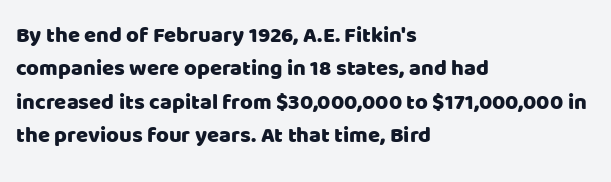
{"italic": "no", "underline": "no", "align": "left", "line_spacing": "normal", "line_spacing_ratio": 1.52, "letter_spacing": "normal", "letter_spacing_em": 0.0, "glyph_px": 22}
